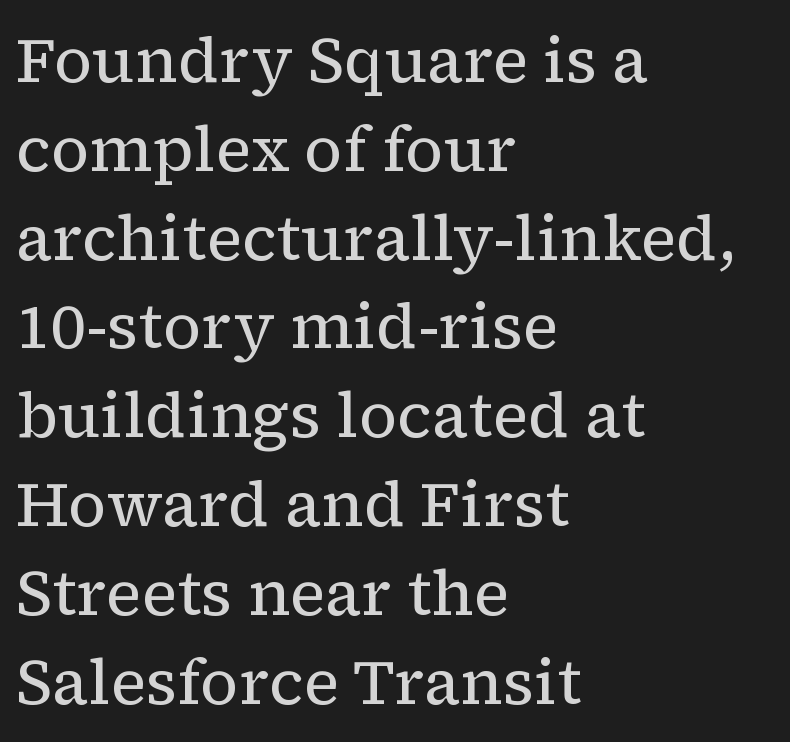
The glyphs in this specimen are seriffed. Rows of type keep a routine distance in the vertical direction. The weight would be labelled regular, book, light, or lighter still. The paragraph has a hard left edge and a soft right edge. Every stem runs plumb, perpendicular to the baseline.
